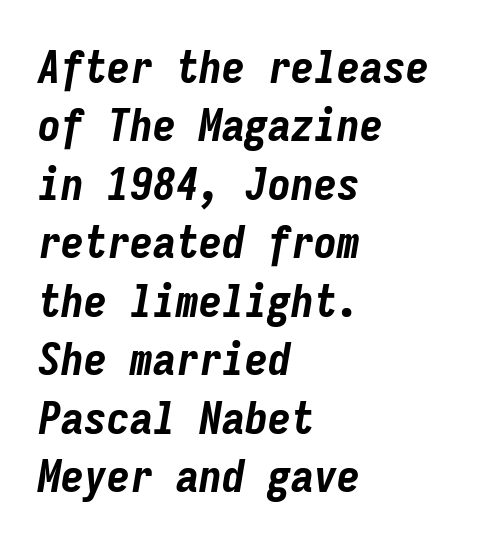
The space beneath each line is pristine and unruled. Typeset ragged right — the left edge is the straight one. The horizontal fit of the characters is conventional and even. The letters are slanted; this is an italic face.
